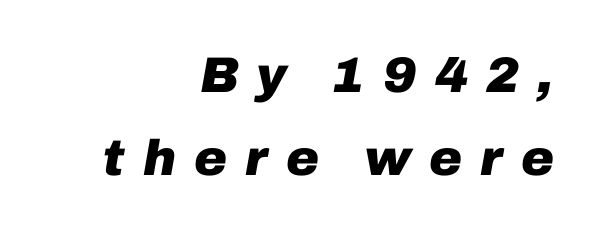
The specimen omits any rule beneath the text block's lines. This sample uses expanded letter spacing, leaving extra air between glyphs. Typeset ragged left — the right edge is the straight one. When letters slant like this, we call the style italic.
